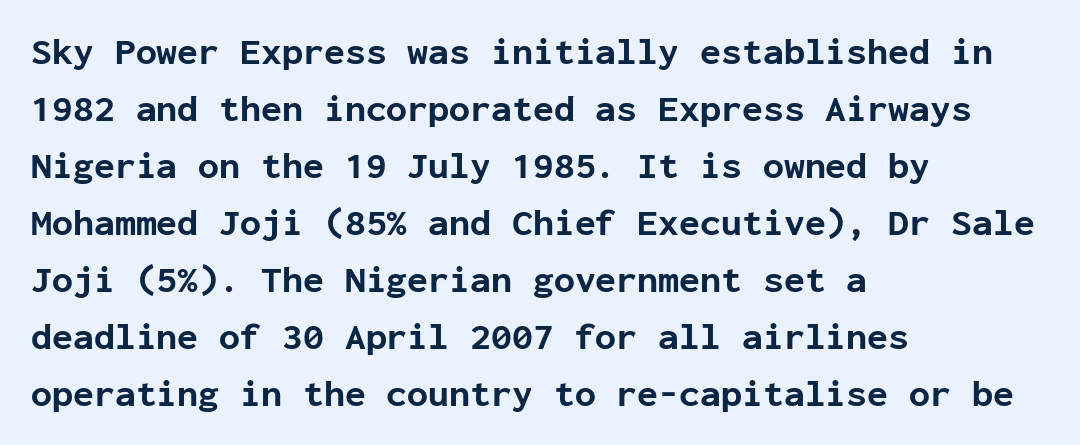
{"serif": "no", "italic": "no", "bold": "yes", "weight": "bold", "width": "normal", "stroke_contrast": "low", "x_height": "medium", "monospaced": "yes", "underline": "no", "align": "left", "line_spacing": "normal", "line_spacing_ratio": 1.5, "letter_spacing": "normal", "letter_spacing_em": 0.0, "glyph_px": 38}
